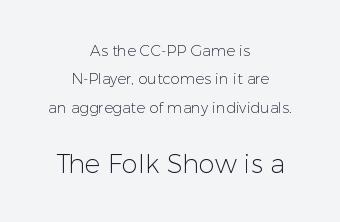
A quiet, ordinary-to-light weight characterises the typeface. Upright lettering throughout. Type without underlining. This sample trades compactness for vertical openness between lines.
